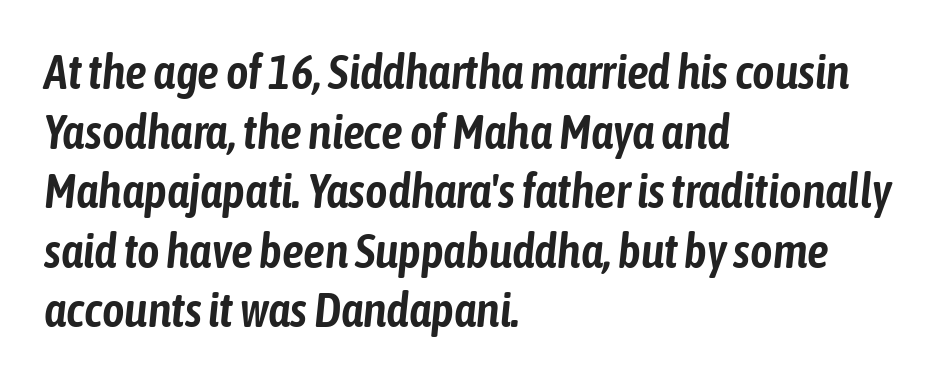
The image shows 48 px condensed type, italic (leaning right); set left-aligned, line spacing 1.24x, normal letter spacing, not underlined; low stroke contrast and a medium x-height.
